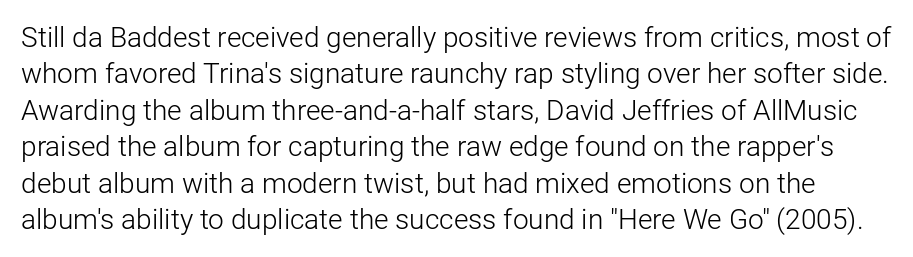
{"serif": "no", "italic": "no", "bold": "no", "weight": "light", "width": "normal", "stroke_contrast": "low", "x_height": "medium", "monospaced": "no", "underline": "no", "line_spacing": "normal", "line_spacing_ratio": 1.3, "letter_spacing": "normal", "letter_spacing_em": 0.0, "glyph_px": 28}
